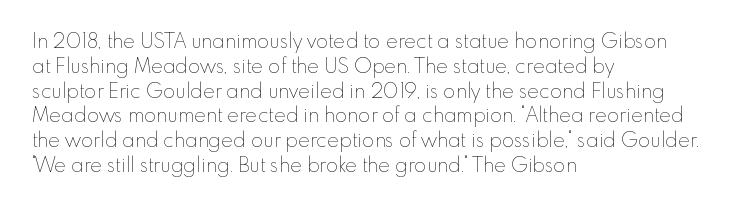
Each stroke keeps to a modest, everyday thickness or less. The type is set solid horizontally, with unmodified tracking. Italic: no, the glyphs are upright roman. In CSS terms this would be text-align: left.
